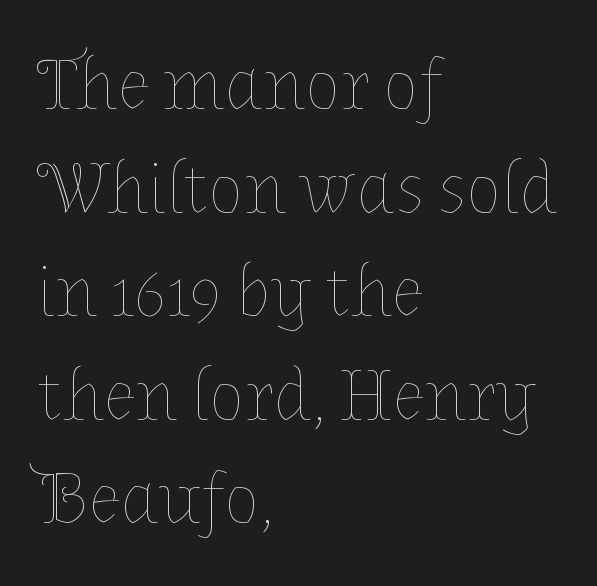
{"italic": "no", "bold": "no", "weight": "thin", "width": "normal", "stroke_contrast": "low", "x_height": "medium", "monospaced": "no", "underline": "no", "align": "left", "line_spacing": "normal", "line_spacing_ratio": 1.4, "letter_spacing": "normal", "letter_spacing_em": 0.0, "glyph_px": 74}
